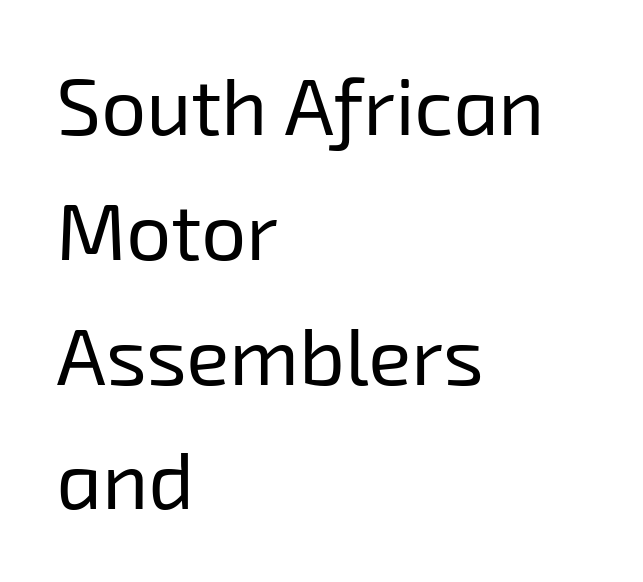
The area under the type is left untouched. Stroke terminals: plain, sans-serif. Line spacing here is normal. Each letter keeps its own natural width here, so spacing adapts to shape. How are the letters spaced? Ordinarily, with no added tracking.
